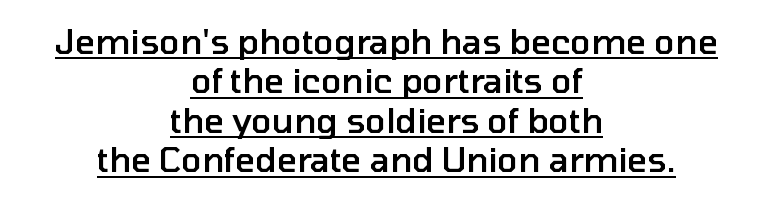
{"serif": "no", "italic": "no", "bold": "semi", "weight": "semibold", "width": "normal", "stroke_contrast": "low", "x_height": "medium", "monospaced": "no", "underline": "yes", "align": "center", "line_spacing_ratio": 1.16, "letter_spacing": "normal", "letter_spacing_em": 0.0, "glyph_px": 34}
